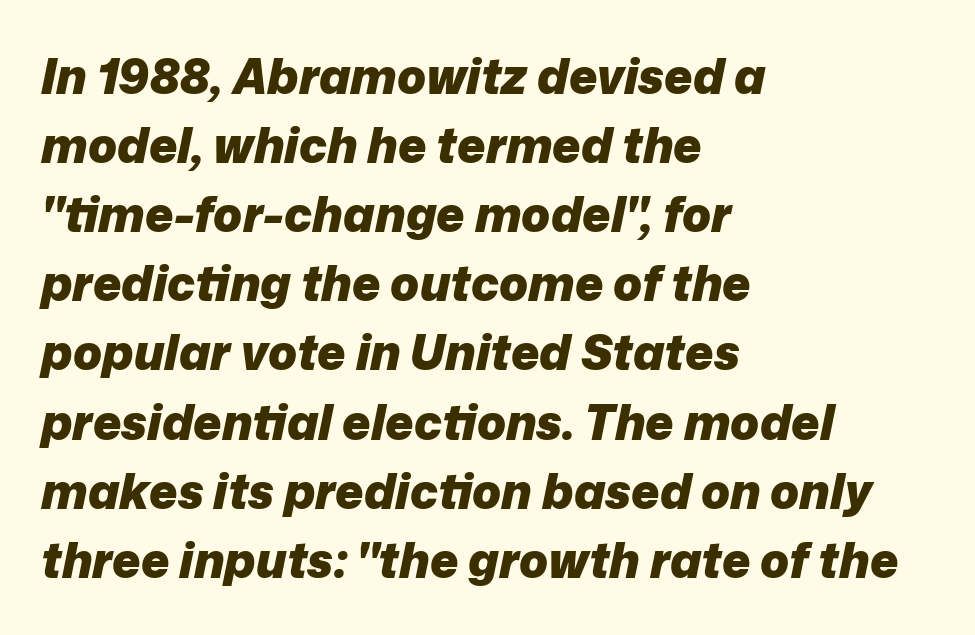
Q: Is the text bold? A: Yes.
Q: Is the text italic (slanted)? A: Yes, it leans right by about 12 degrees.
Q: Is the text underlined? A: No.
Q: How is the paragraph aligned? A: Left-aligned.
Q: Is the spacing between letters normal or unusually wide? A: Normal.
Q: Is the spacing between lines tight, normal or loose? A: Normal.
Q: Width (condensed, normal, or wide)? A: Normal.
Q: Stroke contrast? A: Low.
Q: x-height? A: Medium.
Q: Monospaced? A: No.
